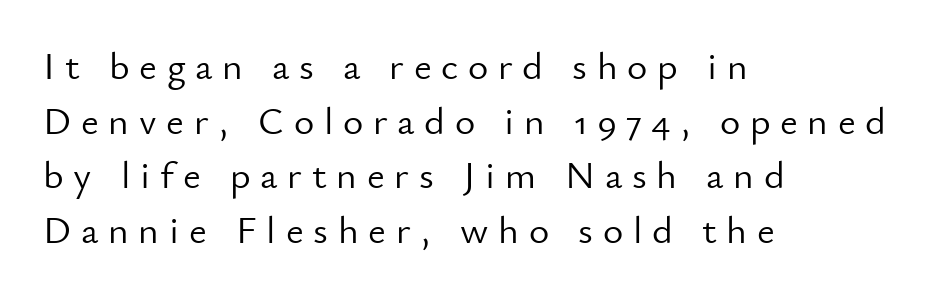
The rendering inserts visible extra space after every character. The type sits square on the baseline with zero lean. The string is rendered with underlining switched off. The strokes are not fattened; the text isn't bold. The font family rendered here belongs to the sans-serif group. Regarding leading, the lines here are spaced in the standard way.
